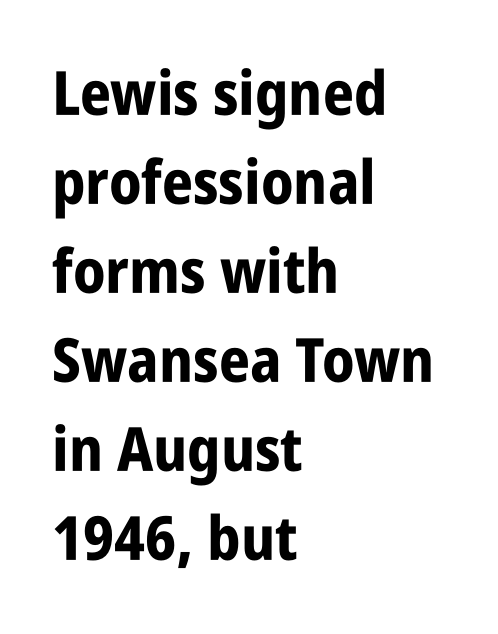
The image shows 61 px bold, condensed sans-serif type, upright; set left-aligned, normal line spacing (1.46x), normal letter spacing, not underlined; low stroke contrast and a large x-height.
